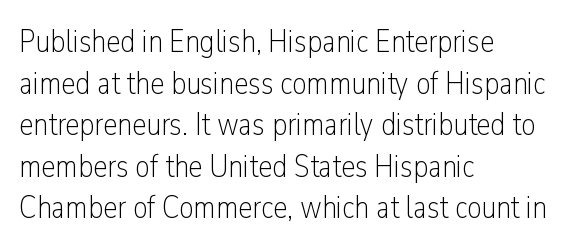
{"serif": "no", "italic": "no", "bold": "no", "weight": "light", "width": "condensed", "stroke_contrast": "low", "x_height": "medium", "monospaced": "no", "underline": "no", "align": "left", "line_spacing": "normal", "line_spacing_ratio": 1.3, "letter_spacing": "normal", "letter_spacing_em": 0.0, "glyph_px": 32}
